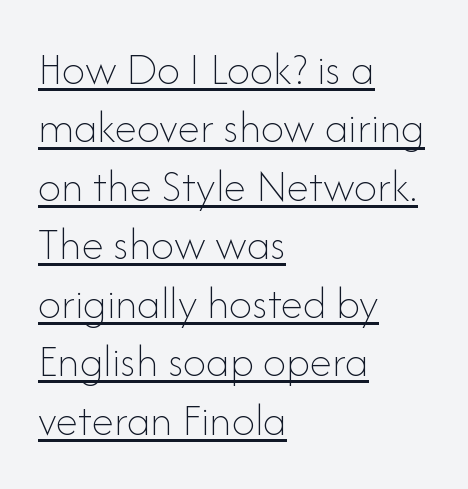
{"italic": "no", "bold": "no", "weight": "thin", "width": "normal", "stroke_contrast": "low", "x_height": "small", "monospaced": "no", "underline": "yes", "align": "left", "line_spacing": "normal", "line_spacing_ratio": 1.27, "letter_spacing": "normal", "letter_spacing_em": 0.0, "glyph_px": 46}
